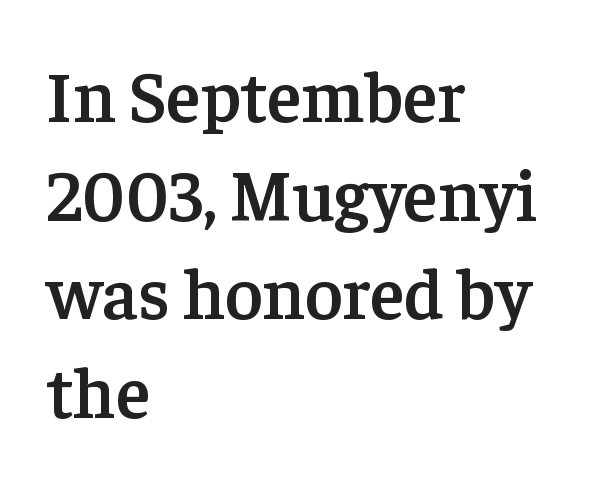
The image shows 72 px semibold serif type, upright; set left-aligned, normal line spacing (1.37x), normal letter spacing, not underlined; low stroke contrast and a medium x-height.
